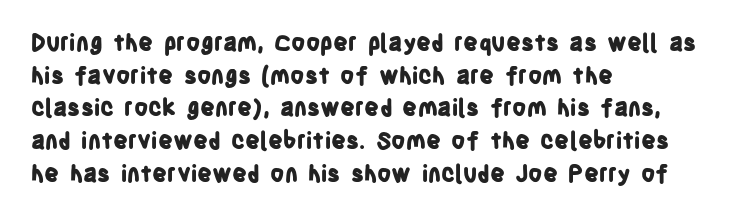
The image shows 23 px bold type, upright; set left-aligned, normal line spacing (1.42x), normal letter spacing, not underlined.
